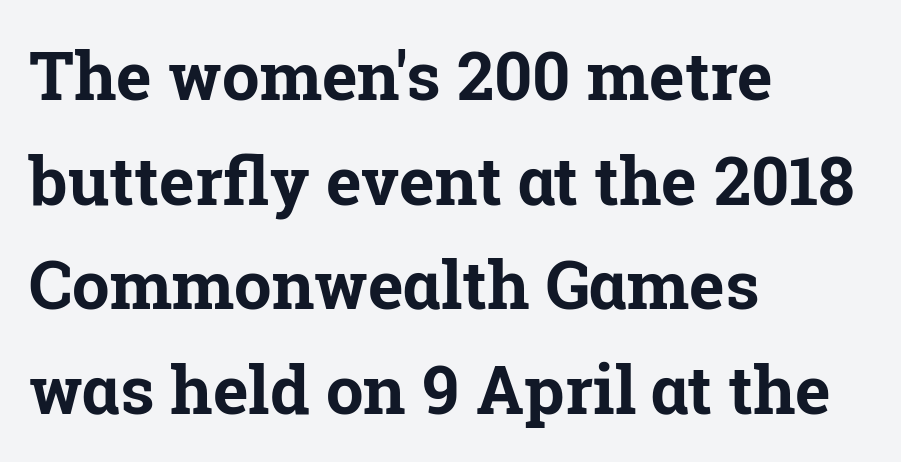
Q: Is the text bold? A: Yes.
Q: Is the text italic (slanted)? A: No, it is upright.
Q: Is the typeface a serif or a sans-serif typeface? A: Serif.
Q: Is the text underlined? A: No.
Q: How is the paragraph aligned? A: Left-aligned.
Q: Is the spacing between letters normal or unusually wide? A: Normal.
Q: Is the spacing between lines tight, normal or loose? A: Normal.
Q: Width (condensed, normal, or wide)? A: Normal.
Q: Stroke contrast? A: Low.
Q: x-height? A: Medium.
Q: Monospaced? A: No.
